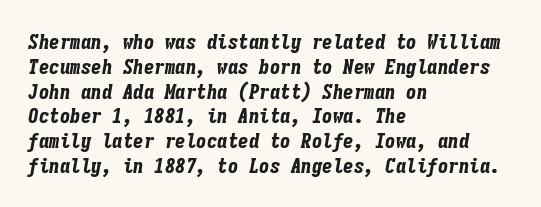
If you drew a line through each stem, it would be angled. Is the letter spacing exaggerated? No — it looks like the ordinary default. A clean baseline with only descenders dipping below it. The lines in this sample share a left origin and differ only in where they stop.
